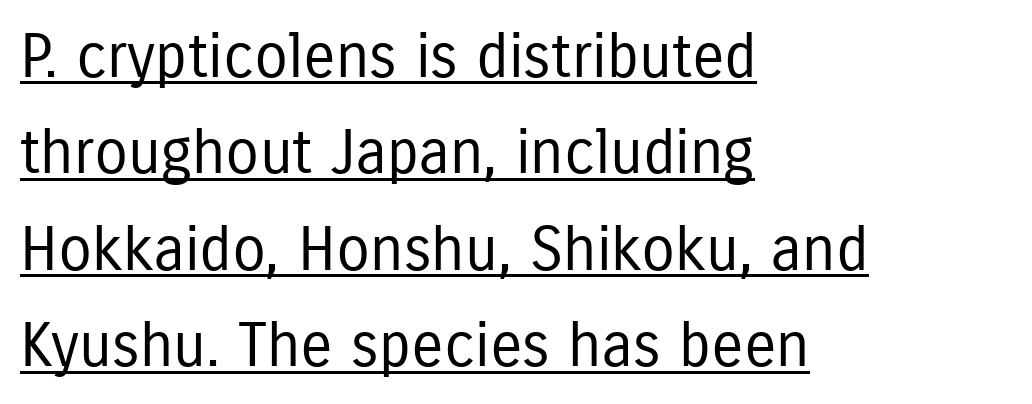
{"serif": "no", "italic": "no", "bold": "no", "weight": "regular", "width": "condensed", "stroke_contrast": "low", "x_height": "medium", "monospaced": "no", "underline": "yes", "align": "left", "line_spacing": "normal", "line_spacing_ratio": 1.58, "letter_spacing": "normal", "letter_spacing_em": 0.0, "glyph_px": 61}
